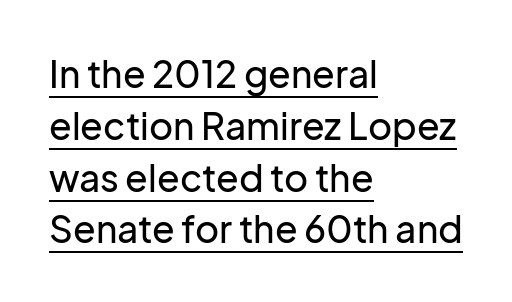
Varying glyph widths throughout — classic text-font behaviour. The tracking reads as untouched default to a designer's eye. The lines sit at an ordinary, default distance from one another. The typesetter has applied underlining to the passage shown. The lines are quadded left. Examine the stroke ends and you'll find no serifs.
